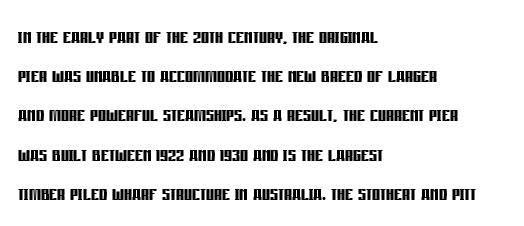
{"italic": "no", "bold": "yes", "underline": "no", "align": "left", "line_spacing": "normal", "line_spacing_ratio": 1.57, "letter_spacing": "normal", "letter_spacing_em": 0.0, "glyph_px": 25}
